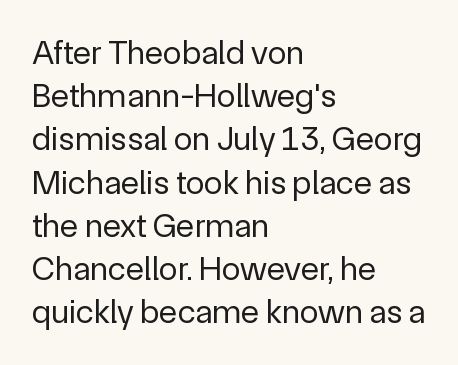
The image shows 34 px regular-weight sans-serif type, upright; set left-aligned, normal line spacing (1.27x), normal letter spacing, not underlined; a medium x-height.
